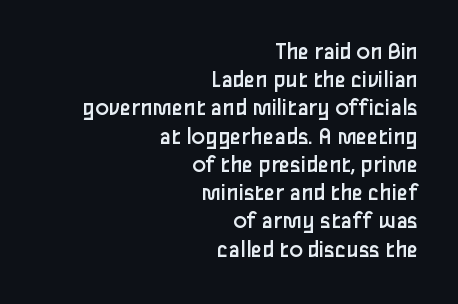
{"italic": "no", "bold": "no", "underline": "no", "align": "right", "line_spacing": "tight", "line_spacing_ratio": 1.13, "letter_spacing": "normal", "letter_spacing_em": 0.0, "glyph_px": 25}
